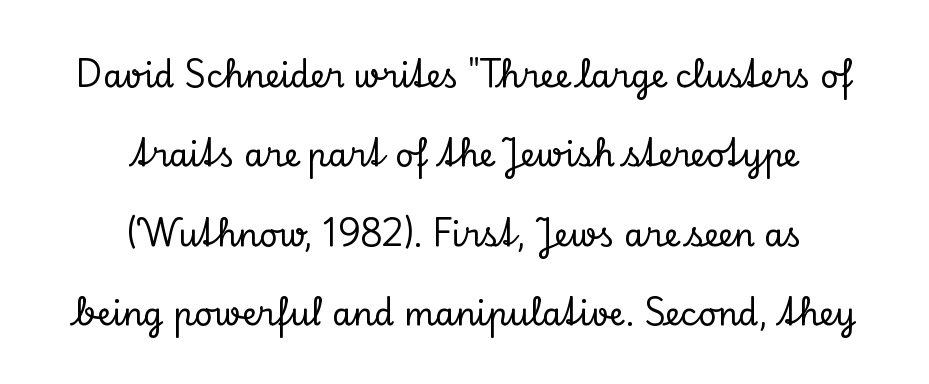
Q: Is the text italic (slanted)? A: No, it is upright.
Q: Is the text underlined? A: No.
Q: How is the paragraph aligned? A: Centered.
Q: Is the spacing between letters normal or unusually wide? A: Normal.
Q: Is the spacing between lines tight, normal or loose? A: Loose.
Q: Width (condensed, normal, or wide)? A: Normal.
Q: Stroke contrast? A: Low.
Q: x-height? A: Small.
Q: Monospaced? A: No.
